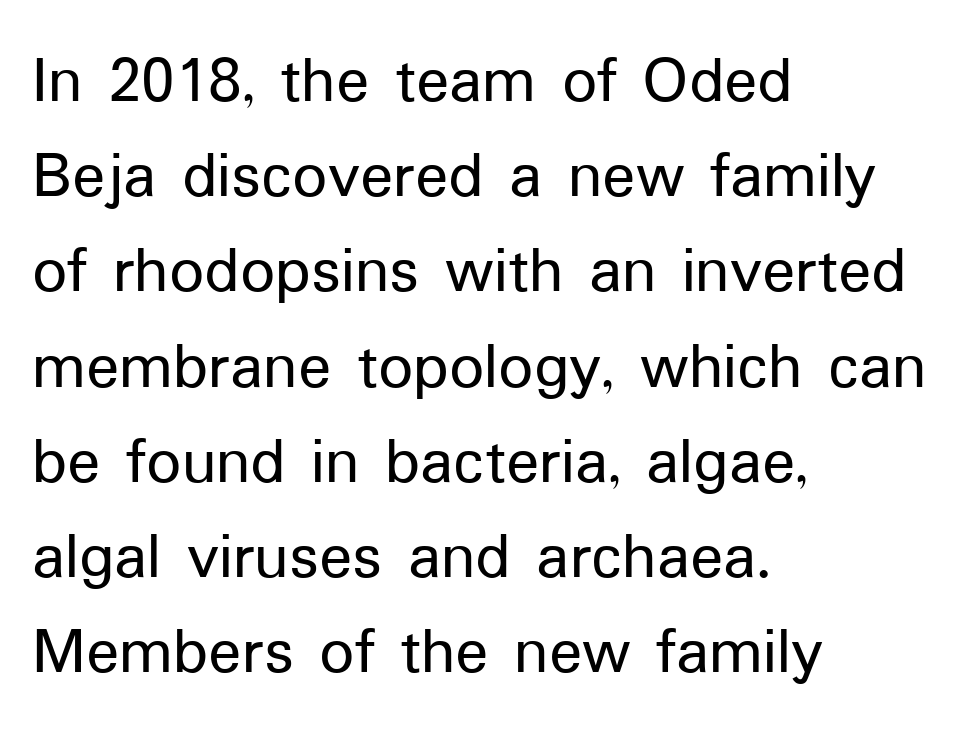
Q: Is the text italic (slanted)? A: No, it is upright.
Q: Is the typeface a serif or a sans-serif typeface? A: Sans-serif.
Q: Is the text underlined? A: No.
Q: How is the paragraph aligned? A: Left-aligned.
Q: Is the spacing between letters normal or unusually wide? A: Normal.
Q: Is the spacing between lines tight, normal or loose? A: Normal.
Q: Width (condensed, normal, or wide)? A: Normal.
Q: Stroke contrast? A: Low.
Q: x-height? A: Medium.
Q: Monospaced? A: No.
